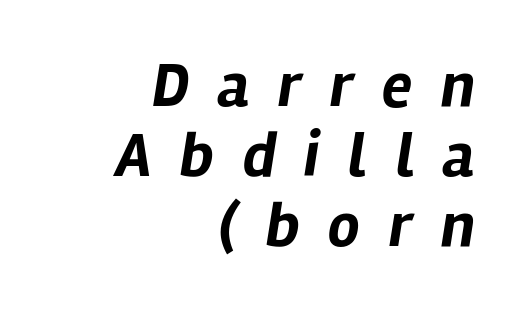
Q: Is the text bold? A: Yes.
Q: Is the text italic (slanted)? A: Yes, it leans right by about 12 degrees.
Q: Is the text underlined? A: No.
Q: How is the paragraph aligned? A: Right-aligned.
Q: Is the spacing between letters normal or unusually wide? A: Unusually wide.
Q: Is the spacing between lines tight, normal or loose? A: Tight.
Q: Width (condensed, normal, or wide)? A: Normal.
Q: Stroke contrast? A: Low.
Q: x-height? A: Medium.
Q: Monospaced? A: No.
